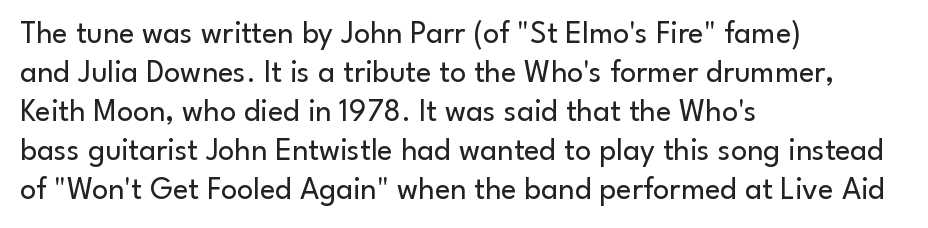
Q: Is the text bold? A: No.
Q: Is the text italic (slanted)? A: No, it is upright.
Q: Is the typeface a serif or a sans-serif typeface? A: Sans-serif.
Q: Is the text underlined? A: No.
Q: How is the paragraph aligned? A: Left-aligned.
Q: Is the spacing between letters normal or unusually wide? A: Normal.
Q: Width (condensed, normal, or wide)? A: Normal.
Q: Stroke contrast? A: Low.
Q: x-height? A: Small.
Q: Monospaced? A: No.
